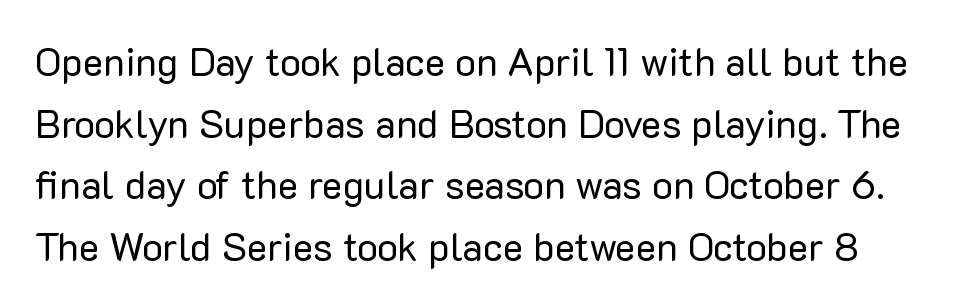
Tall strokes in this sample are plumb rather than angled. Normally led — the rows are evenly, conventionally spaced. To sum up the face: it is a sans, with no serifs. Nothing unusual about the tracking: characters are spaced as the font intends.
